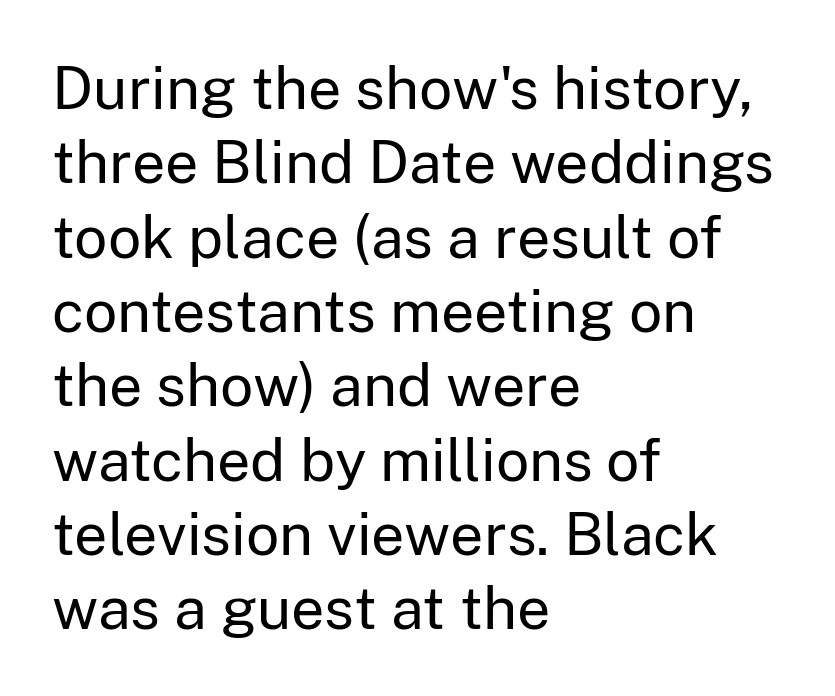
The image shows 59 px regular-weight sans-serif type, upright; set left-aligned, normal line spacing (1.26x), normal letter spacing, not underlined; low stroke contrast and a medium x-height.
